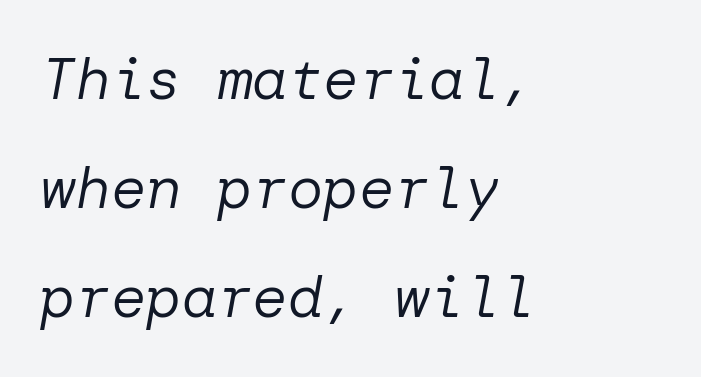
The image shows 59 px regular-weight type, italic (leaning right); set left-aligned, line spacing 1.85x, normal letter spacing, not underlined; low stroke contrast and a medium x-height.
